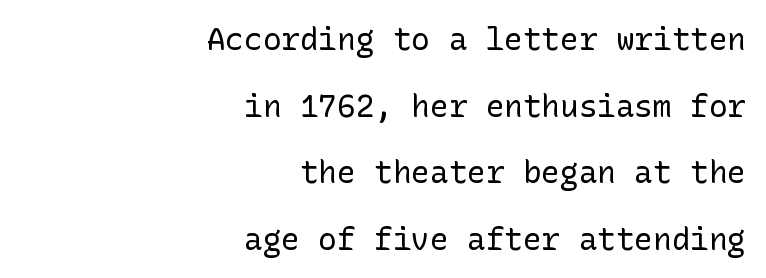
In terms of letterform style, serifs are entirely absent. A typesetter would call this zero additional tracking. Rule under the text: the space is simply empty. Where is the straight margin? On the right.
